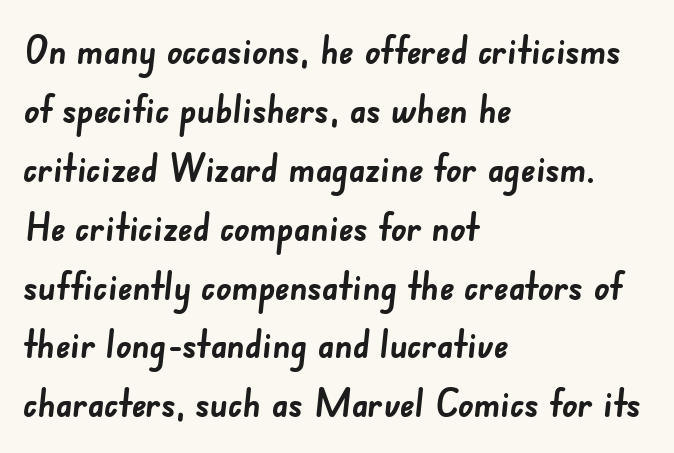
{"serif": "no", "bold": "yes", "weight": "semibold", "width": "normal", "stroke_contrast": "low", "x_height": "small", "monospaced": "no", "underline": "no", "align": "left", "line_spacing": "normal", "line_spacing_ratio": 1.55, "letter_spacing": "normal", "letter_spacing_em": 0.0, "glyph_px": 38}
